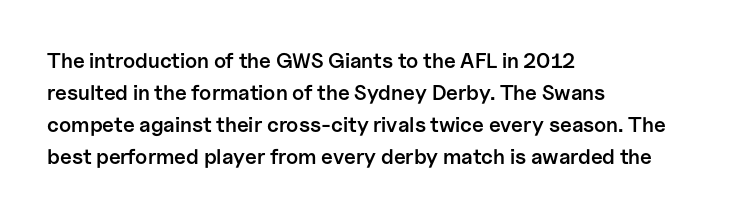
Regular leading. This sample is left-justified, so line endings fall wherever the words run out. Honestly, the letter spacing is just normal — you wouldn't notice it. The glyphs are unaccompanied by any horizontal stroke below them. Every letter is mildly thick-stroked: semibold rather than bold.
